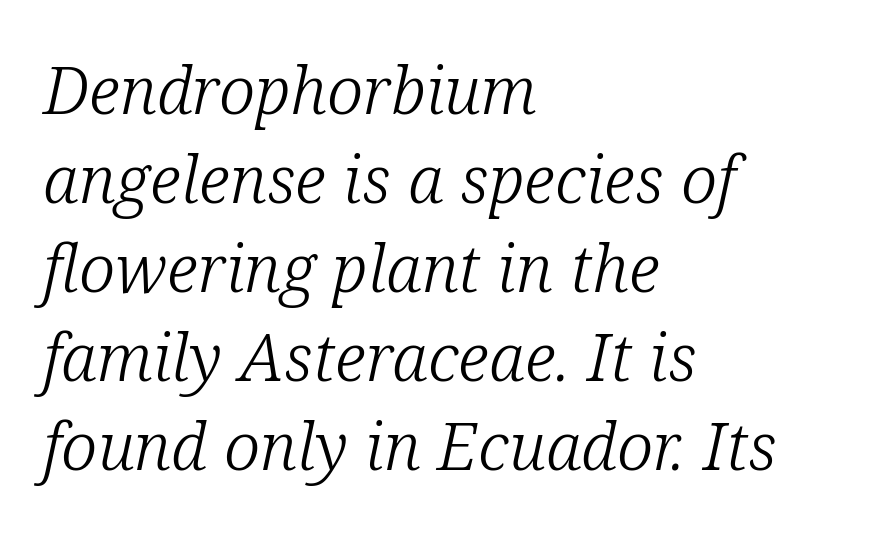
{"serif": "yes", "italic": "yes", "lean": "right", "slant_degrees": 12, "bold": "no", "weight": "light", "width": "normal", "stroke_contrast": "low", "x_height": "medium", "monospaced": "no", "underline": "no", "align": "left", "line_spacing": "normal", "line_spacing_ratio": 1.35, "letter_spacing": "normal", "letter_spacing_em": 0.0, "glyph_px": 66}
